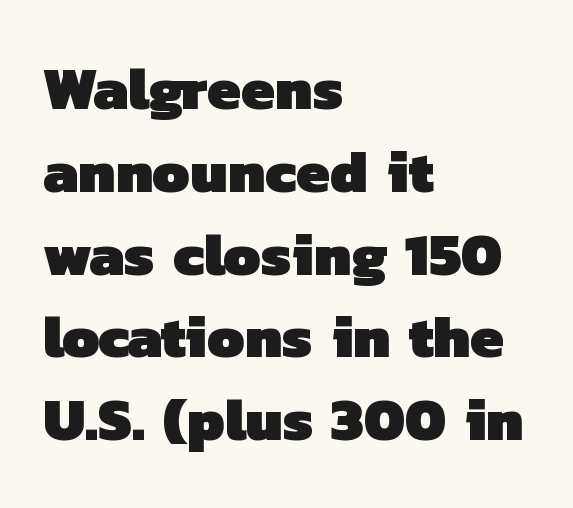
{"serif": "no", "bold": "yes", "weight": "heavy", "width": "normal", "stroke_contrast": "low", "x_height": "medium", "monospaced": "no", "underline": "no", "align": "left", "line_spacing": "normal", "line_spacing_ratio": 1.38, "letter_spacing": "normal", "letter_spacing_em": 0.0, "glyph_px": 60}
